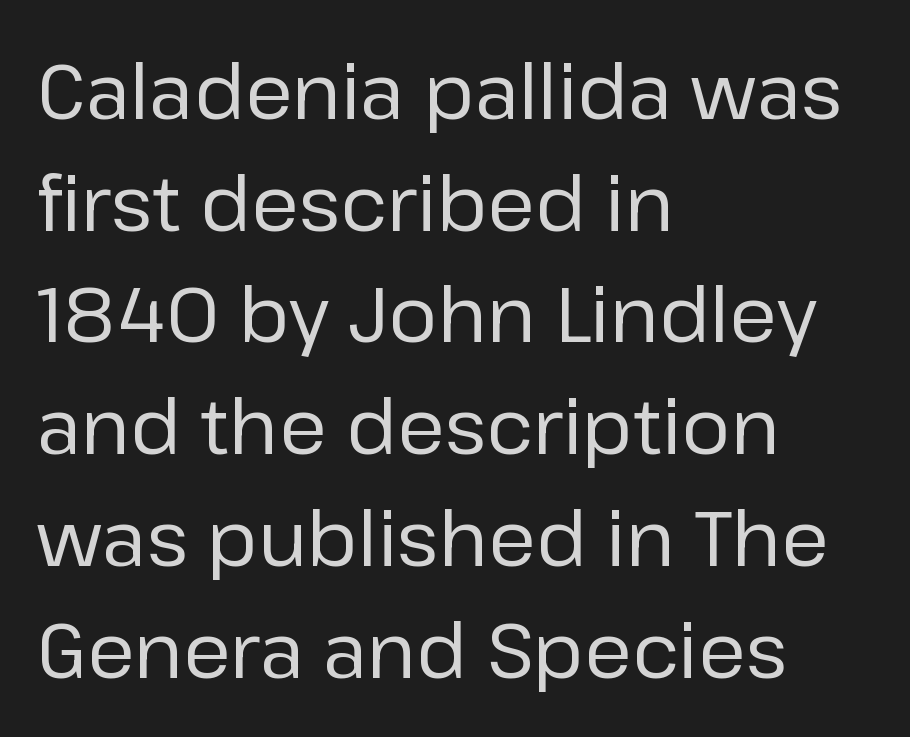
The image shows 76 px regular-weight sans-serif type, upright; set left-aligned, normal line spacing (1.47x), normal letter spacing, not underlined; low stroke contrast and a medium x-height.
